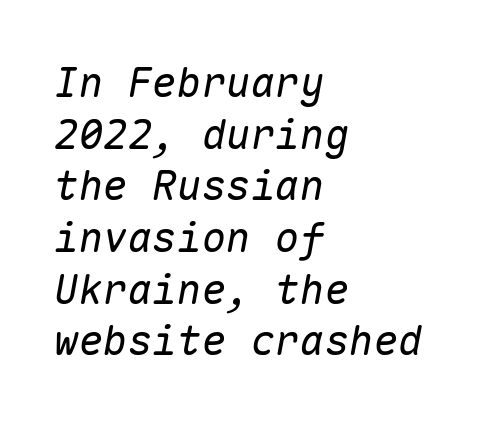
Q: Is the text bold? A: No.
Q: Is the text italic (slanted)? A: Yes, it leans right by about 10 degrees.
Q: Is the text underlined? A: No.
Q: How is the paragraph aligned? A: Left-aligned.
Q: Is the spacing between letters normal or unusually wide? A: Normal.
Q: Is the spacing between lines tight, normal or loose? A: Normal.
Q: Width (condensed, normal, or wide)? A: Normal.
Q: Stroke contrast? A: Low.
Q: x-height? A: Medium.
Q: Monospaced? A: Yes.
